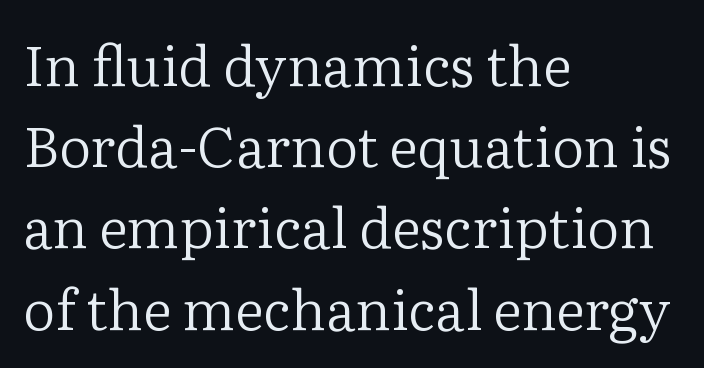
Does extra space separate the letters? No, they use regular spacing. Compared with a typical body face, this is equally light or lighter still. No italicization has been applied; the sample stays upright. These lines are rendered in a variable-pitch font.
